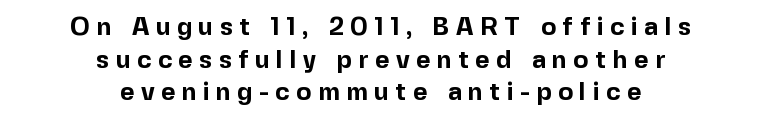
The image shows 25 px bold type, upright; set centered, normal line spacing (1.31x), unusually wide letter spacing (+0.26 em), not underlined.
